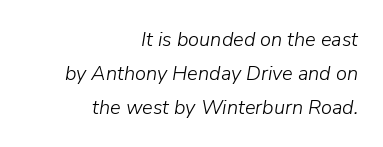
Q: Is the text bold? A: No.
Q: Is the text italic (slanted)? A: Yes, it leans right by about 9 degrees.
Q: Is the text underlined? A: No.
Q: How is the paragraph aligned? A: Right-aligned.
Q: Is the spacing between letters normal or unusually wide? A: Normal.
Q: Is the spacing between lines tight, normal or loose? A: Normal.
